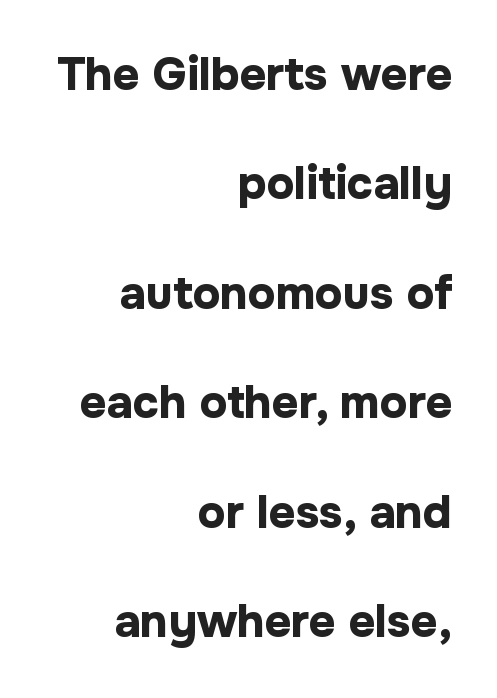
The image shows 46 px bold sans-serif type, upright; set right-aligned, loose line spacing (2.38x), normal letter spacing, not underlined; low stroke contrast and a medium x-height.
